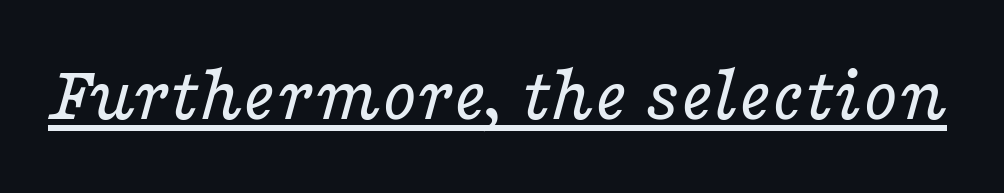
Words appear dense and cohesive because spacing is normal. The face used here is proportionally spaced, like ordinary book or web type. Underline: present. Would a proofreader flag this as italicized? Yes. Stems and bowls with no extra thickness — not bold.
